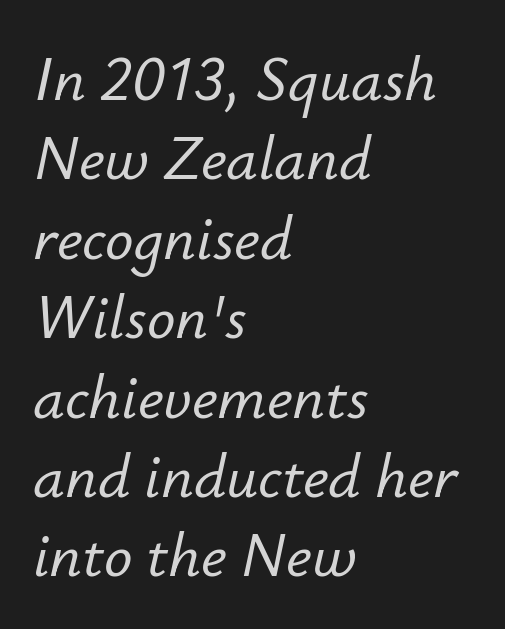
The image shows 63 px text type, italic (leaning right); set left-aligned, normal line spacing (1.26x), normal letter spacing, not underlined; low stroke contrast and a small x-height.
